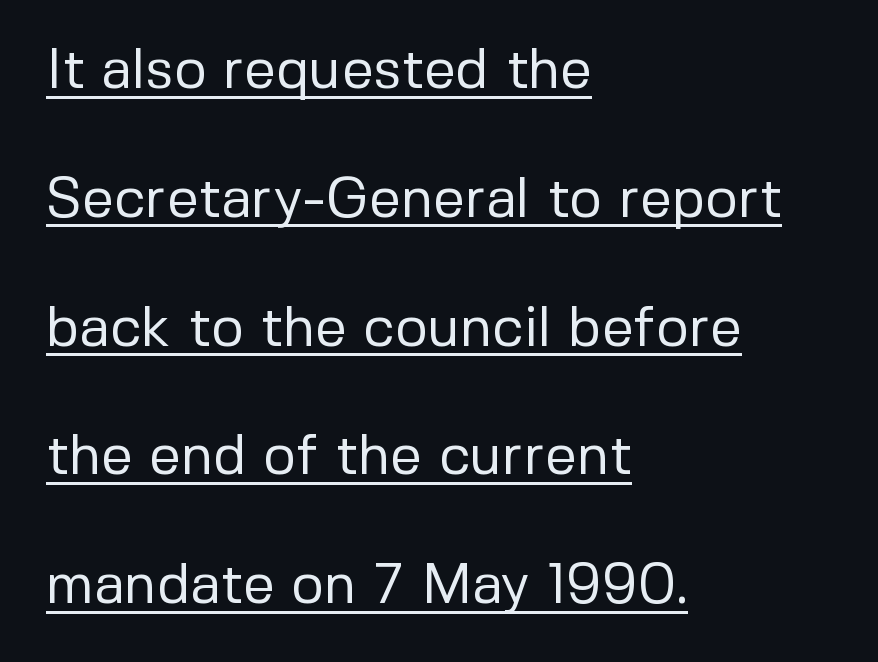
Spacing verdict: proportional, widths tailored to each character. Caption: lettering with a line underneath. The setting favours the left margin, as ordinary paragraphs usually do. Observe the ordinary spacing: letters are neighbours, not strangers. The passage shown is typeset with a sans-serif family.
